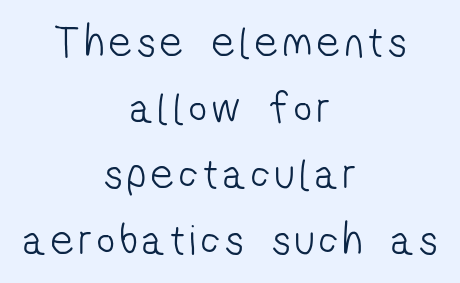
The image shows 44 px light, condensed sans-serif type; set centered, normal line spacing (1.5x), not underlined; low stroke contrast and a medium x-height.
